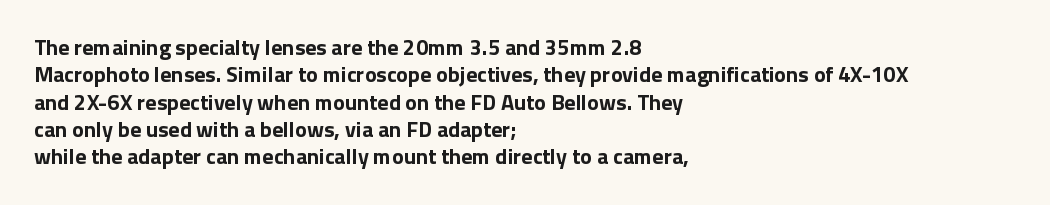
Chunky letters — that's bold for sure. Caption: standard tracking, unaltered. Descenders are the only things crossing below the line. Typeset ragged right — the left edge is the straight one. The letters stand upright; this is a roman face.
